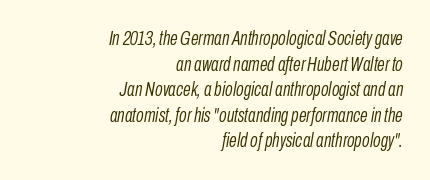
{"italic": "yes", "lean": "right", "slant_degrees": 10, "bold": "no", "underline": "no", "align": "right", "line_spacing": "normal", "line_spacing_ratio": 1.28, "letter_spacing": "normal", "letter_spacing_em": 0.0, "glyph_px": 20}
